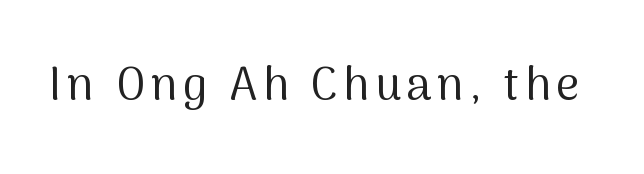
{"serif": "no", "italic": "no", "bold": "no", "weight": "regular", "width": "normal", "stroke_contrast": "medium", "x_height": "medium", "monospaced": "no", "underline": "no", "glyph_px": 46}
